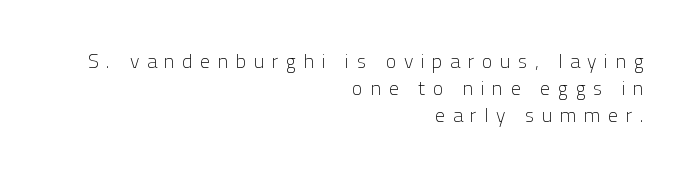
Q: Is the text bold? A: No.
Q: Is the text italic (slanted)? A: No, it is upright.
Q: Is the text underlined? A: No.
Q: How is the paragraph aligned? A: Right-aligned.
Q: Is the spacing between letters normal or unusually wide? A: Unusually wide.
Q: Is the spacing between lines tight, normal or loose? A: Normal.
